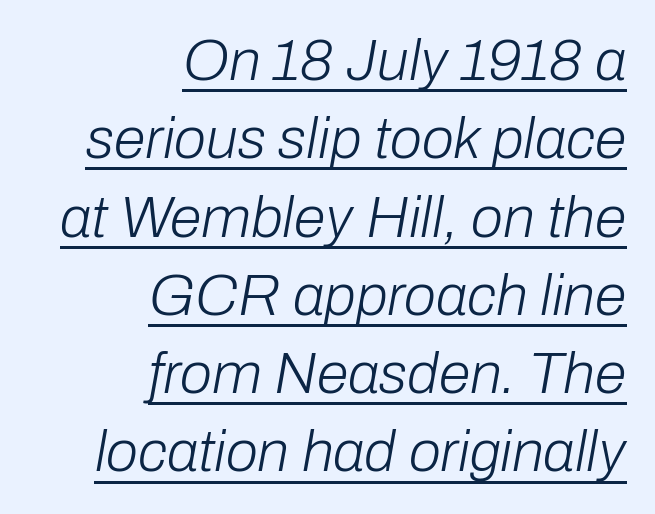
You can tell it's italic because the verticals aren't actually vertical. How would I describe the line gaps? Plain and ordinary. These lines are rendered in a variable-pitch font. Reading down the block, your eye finds every line finishing at a fixed right position. Weight: not bold — regular or lighter. This sample uses plain, unmodified letter spacing.
